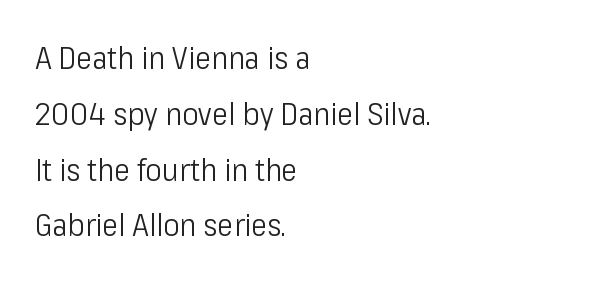
{"serif": "no", "italic": "no", "bold": "no", "weight": "light", "width": "condensed", "stroke_contrast": "low", "x_height": "medium", "monospaced": "no", "underline": "no", "align": "left", "line_spacing_ratio": 1.8, "letter_spacing": "normal", "letter_spacing_em": 0.0, "glyph_px": 31}
